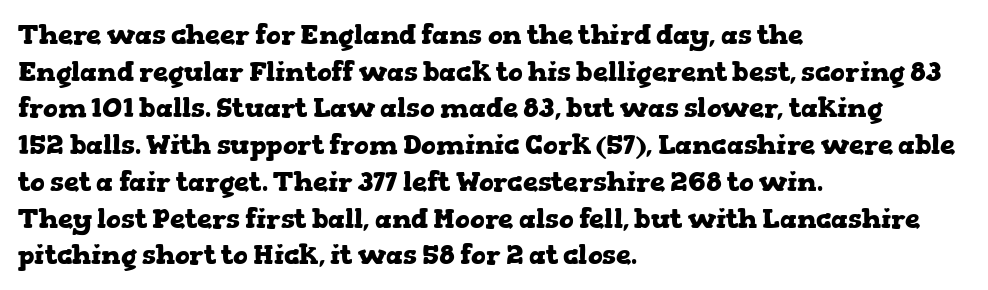
Casual observation: everything's shoved over to the left. Look at the tracking — it's just the regular setting, nothing added. The rendering uses a moderate line-height, typical for paragraphs. Decoration check: the copy has no underline. The face used here has the dense, thick strokes of a bold. The typography opts for an upright posture over an oblique one.
